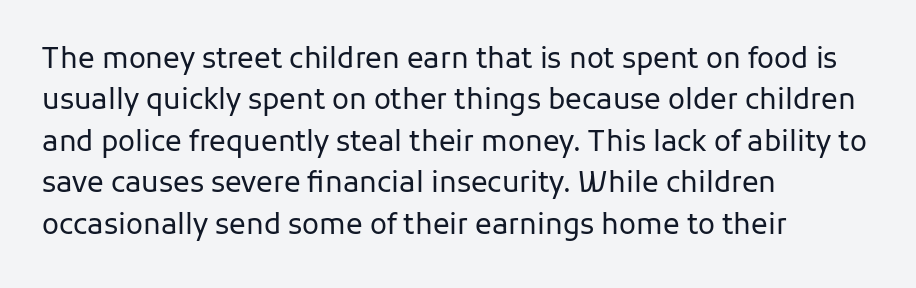
Q: Is the text bold? A: No.
Q: Is the text italic (slanted)? A: No, it is upright.
Q: Is the typeface a serif or a sans-serif typeface? A: Sans-serif.
Q: Is the text underlined? A: No.
Q: How is the paragraph aligned? A: Left-aligned.
Q: Is the spacing between letters normal or unusually wide? A: Normal.
Q: Is the spacing between lines tight, normal or loose? A: Normal.
Q: Width (condensed, normal, or wide)? A: Normal.
Q: Stroke contrast? A: Low.
Q: x-height? A: Medium.
Q: Monospaced? A: No.
